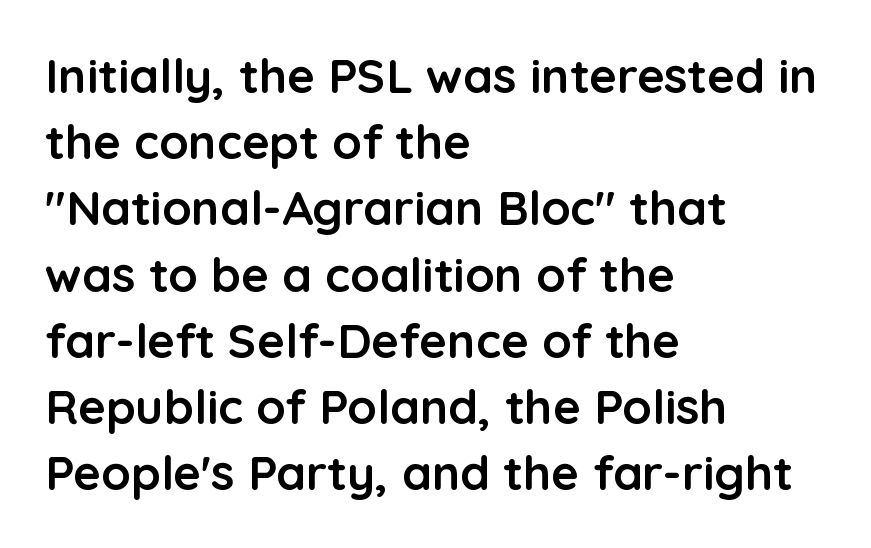
The image shows 48 px semibold sans-serif type, upright; set left-aligned, normal line spacing (1.38x), normal letter spacing, not underlined; low stroke contrast and a medium x-height.
